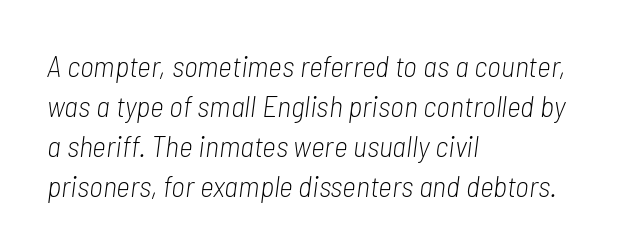
The image shows 30 px light, condensed type, italic (leaning right); set left-aligned, normal line spacing (1.33x), normal letter spacing, not underlined; low stroke contrast and a medium x-height.
